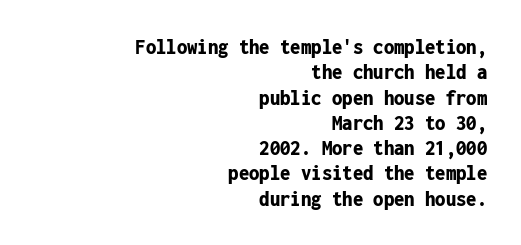
{"italic": "no", "bold": "yes", "underline": "no", "align": "right", "line_spacing": "tight", "line_spacing_ratio": 1.1, "letter_spacing": "normal", "letter_spacing_em": 0.0, "glyph_px": 23}
